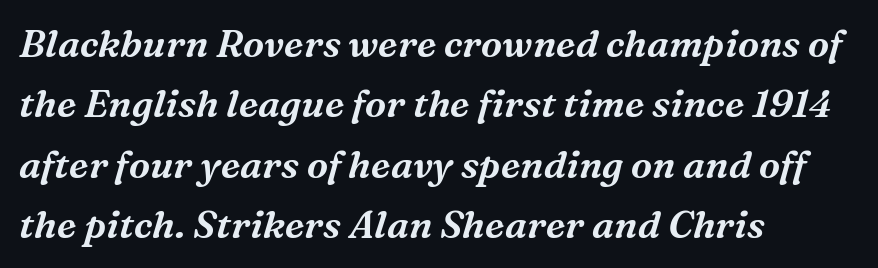
Q: Is the text italic (slanted)? A: Yes, it leans right by about 16 degrees.
Q: Is the typeface a serif or a sans-serif typeface? A: Serif.
Q: Is the text underlined? A: No.
Q: How is the paragraph aligned? A: Left-aligned.
Q: Is the spacing between letters normal or unusually wide? A: Normal.
Q: Is the spacing between lines tight, normal or loose? A: Normal.
Q: Width (condensed, normal, or wide)? A: Normal.
Q: Stroke contrast? A: Medium.
Q: x-height? A: Medium.
Q: Monospaced? A: No.
